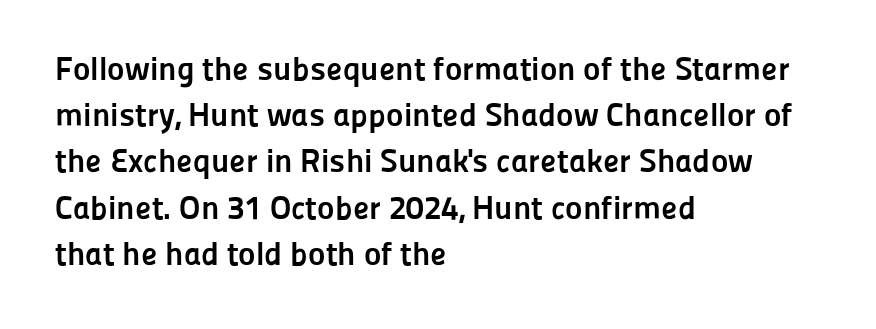
The font is running at its bold setting. If you measured baseline to baseline, you'd find a middling distance. A sans-serif font was chosen for this passage. You could not count columns in this text — the font is proportionally spaced. The lines in this sample share a left origin and differ only in where they stop. Characters follow at the spacing the type designer built in.
